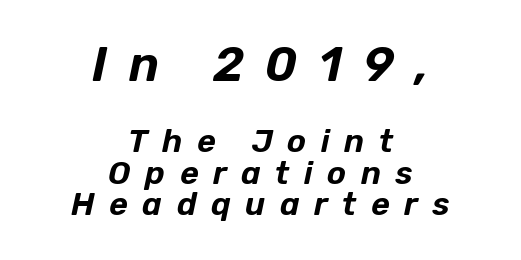
Q: Is the text italic (slanted)? A: Yes, it leans right by about 12 degrees.
Q: Is the text underlined? A: No.
Q: How is the paragraph aligned? A: Centered.
Q: Is the spacing between letters normal or unusually wide? A: Unusually wide.
Q: Is the spacing between lines tight, normal or loose? A: Tight.
Q: Which block of text is set in a larger size, the first (top) or the second (bottom)? A: The first (top) one.
Q: Width (condensed, normal, or wide)? A: Normal.
Q: Stroke contrast? A: Low.
Q: x-height? A: Medium.
Q: Monospaced? A: No.
